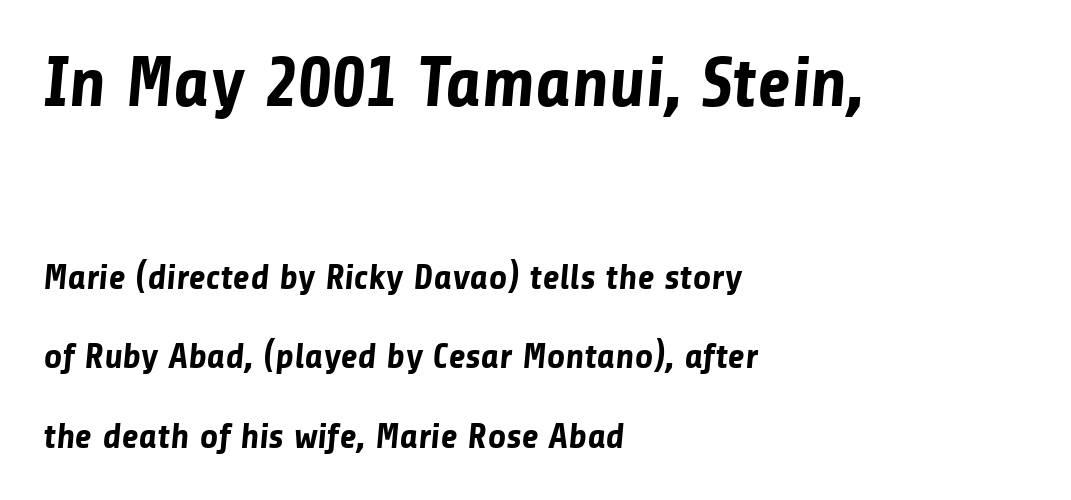
The image shows 71 px bold sans-serif type; set left-aligned, loose line spacing (2.21x), normal letter spacing, not underlined; the first (top) block is 1.97x larger; low stroke contrast and a medium x-height.
